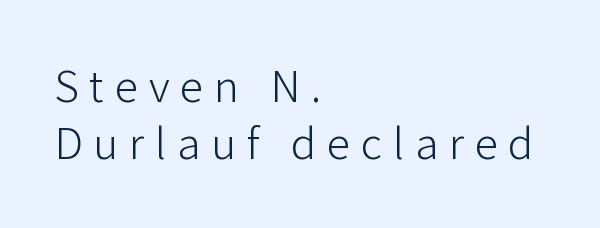
Q: Is the text bold? A: No.
Q: Is the text italic (slanted)? A: No, it is upright.
Q: Is the typeface a serif or a sans-serif typeface? A: Sans-serif.
Q: Is the text underlined? A: No.
Q: How is the paragraph aligned? A: Left-aligned.
Q: Is the spacing between letters normal or unusually wide? A: Unusually wide.
Q: Width (condensed, normal, or wide)? A: Normal.
Q: Stroke contrast? A: Low.
Q: x-height? A: Medium.
Q: Monospaced? A: No.
